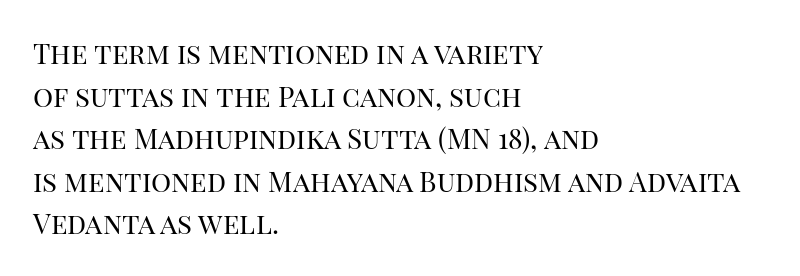
These glyphs show unthickened strokes, regular width or finer. This is roman type, the default non-slanted kind. Glance below the letters and you will spot only blank space. The space between consecutive lines is moderate. The paragraph shown leans on its left margin. The designer went with a serif here, giving each stem small feet.
